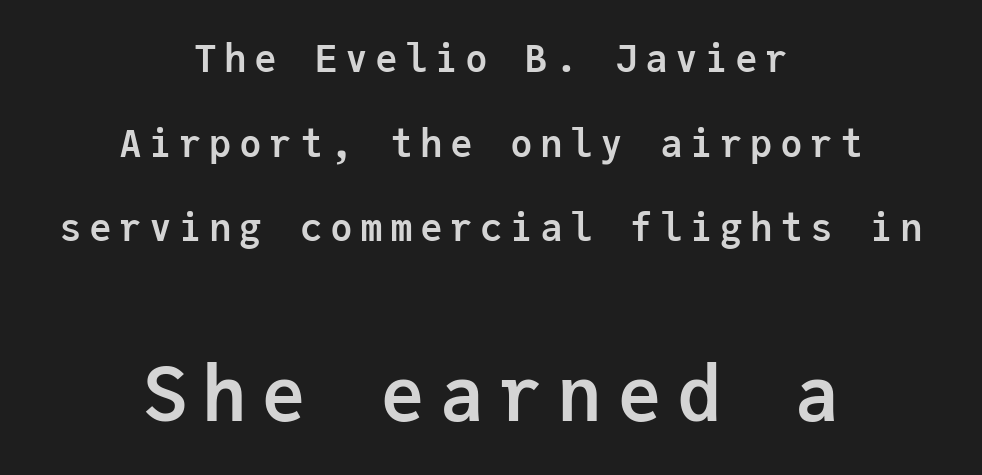
The image shows 75 px semibold sans-serif type, upright, monospaced; set centered, loose line spacing (2.23x), not underlined; the second (bottom) block is 1.97x larger; low stroke contrast and a medium x-height.
